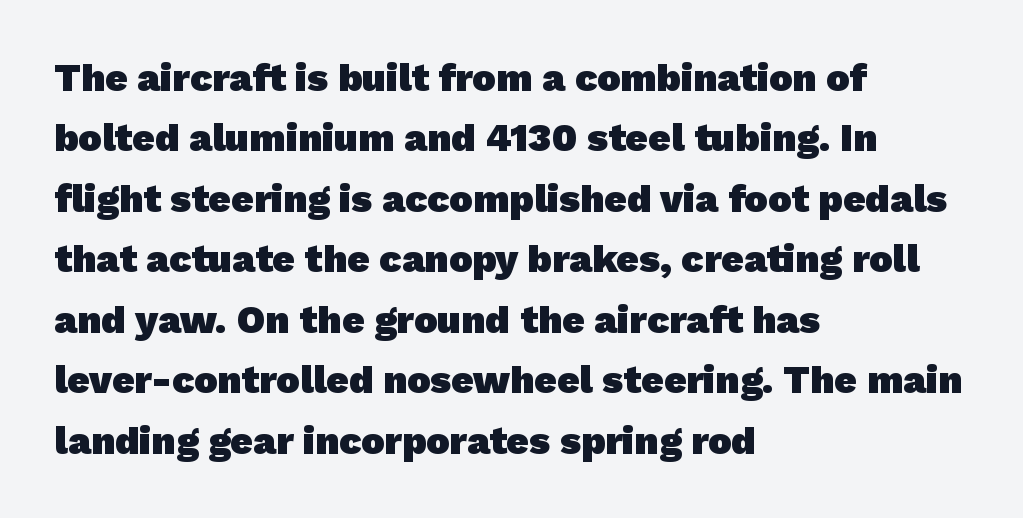
The image shows 39 px heavy sans-serif type; set left-aligned, normal line spacing (1.55x), normal letter spacing, not underlined; low stroke contrast and a medium x-height.
